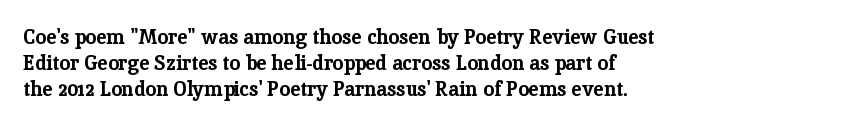
The image shows 20 px bold type, upright; set left-aligned, normal line spacing (1.29x), normal letter spacing, not underlined.
